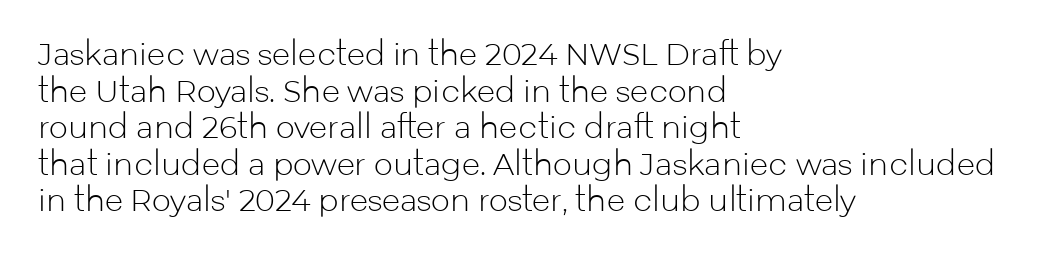
The image shows 30 px light sans-serif type, upright; set left-aligned, line spacing 1.22x, normal letter spacing, not underlined; low stroke contrast and a medium x-height.
